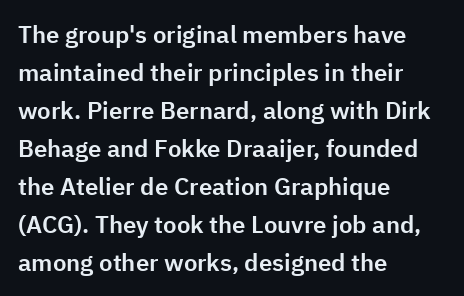
The specimen omits any rule beneath the text block's lines. Alignment: flush left. Italic? Not at all — the glyphs are vertical. The lines sit at an ordinary, default distance from one another. You could call the tracking neutral — neither tight nor loose.
